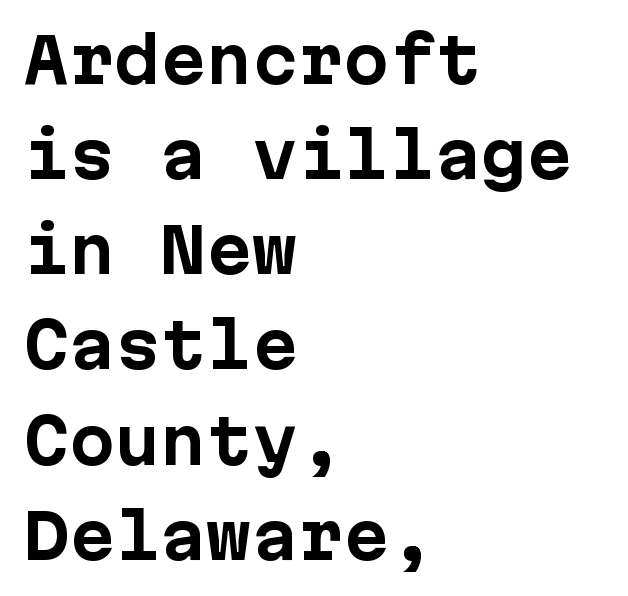
Compared with an ordinary text face, these strokes are far heavier — a full bold. The line texture is even and compact thanks to regular tracking. The rows are spaced the way most documents space them. Short and long lines alike share a common starting point at left. Nothing sits at the stroke ends, so this counts as sans-serif. Descenders hang freely into open space.
